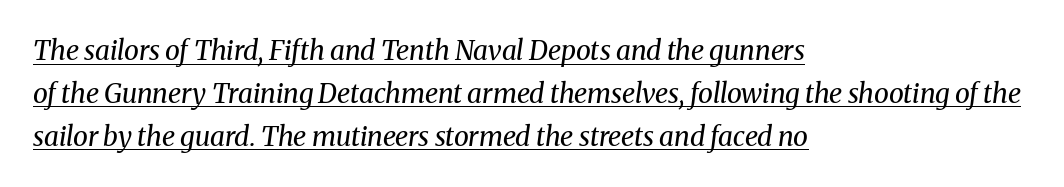
{"italic": "yes", "lean": "right", "slant_degrees": 8, "bold": "no", "underline": "yes", "align": "left", "line_spacing": "normal", "line_spacing_ratio": 1.59, "letter_spacing": "normal", "letter_spacing_em": 0.0, "glyph_px": 27}
